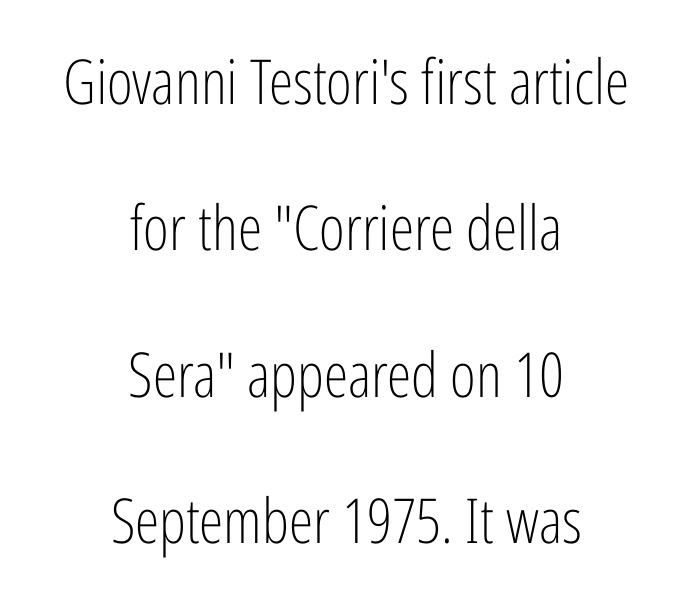
The image shows 62 px light, condensed sans-serif type, upright; set centered, loose line spacing (2.36x), normal letter spacing, not underlined; low stroke contrast and a medium x-height.
